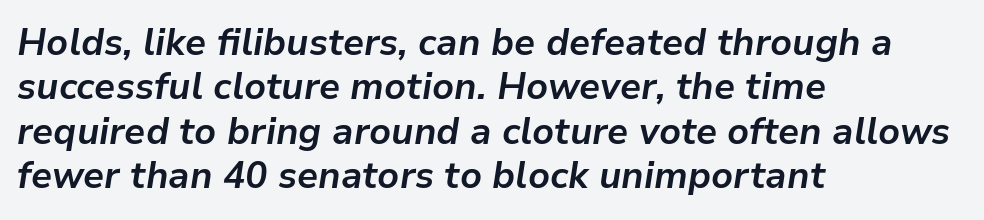
Q: Is the text bold? A: Yes.
Q: Is the text italic (slanted)? A: Yes, it leans right by about 9 degrees.
Q: Is the text underlined? A: No.
Q: How is the paragraph aligned? A: Left-aligned.
Q: Is the spacing between letters normal or unusually wide? A: Normal.
Q: Width (condensed, normal, or wide)? A: Normal.
Q: Stroke contrast? A: Low.
Q: x-height? A: Medium.
Q: Monospaced? A: No.
